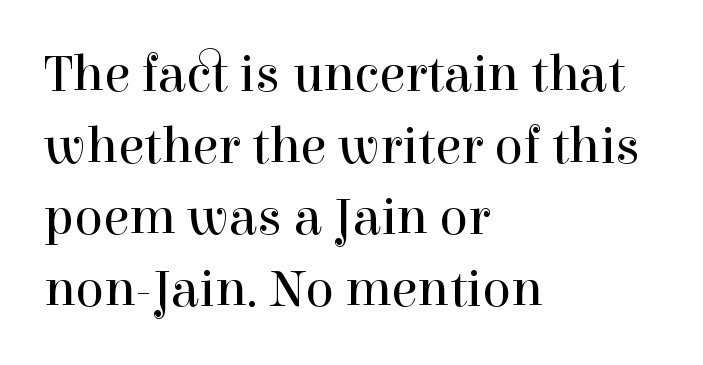
The image shows 53 px regular-weight serif type, upright; set left-aligned, normal line spacing (1.35x), normal letter spacing, not underlined; a medium x-height.
